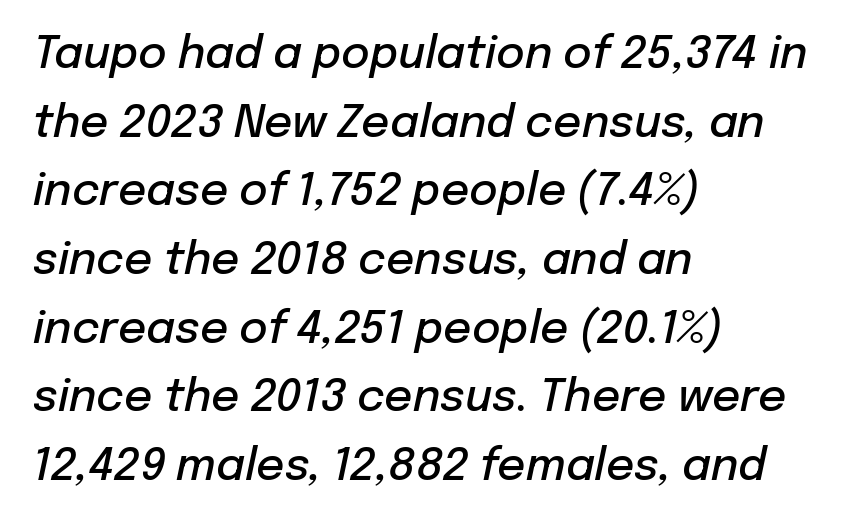
The image shows 44 px semibold type, italic (leaning right); set left-aligned, normal line spacing (1.56x), normal letter spacing, not underlined; low stroke contrast and a medium x-height.
